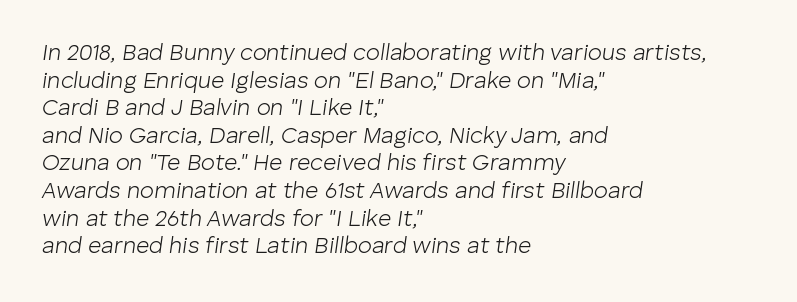
Q: Is the text bold? A: No.
Q: Is the text italic (slanted)? A: Yes, it leans right by about 8 degrees.
Q: Is the text underlined? A: No.
Q: How is the paragraph aligned? A: Left-aligned.
Q: Is the spacing between letters normal or unusually wide? A: Normal.
